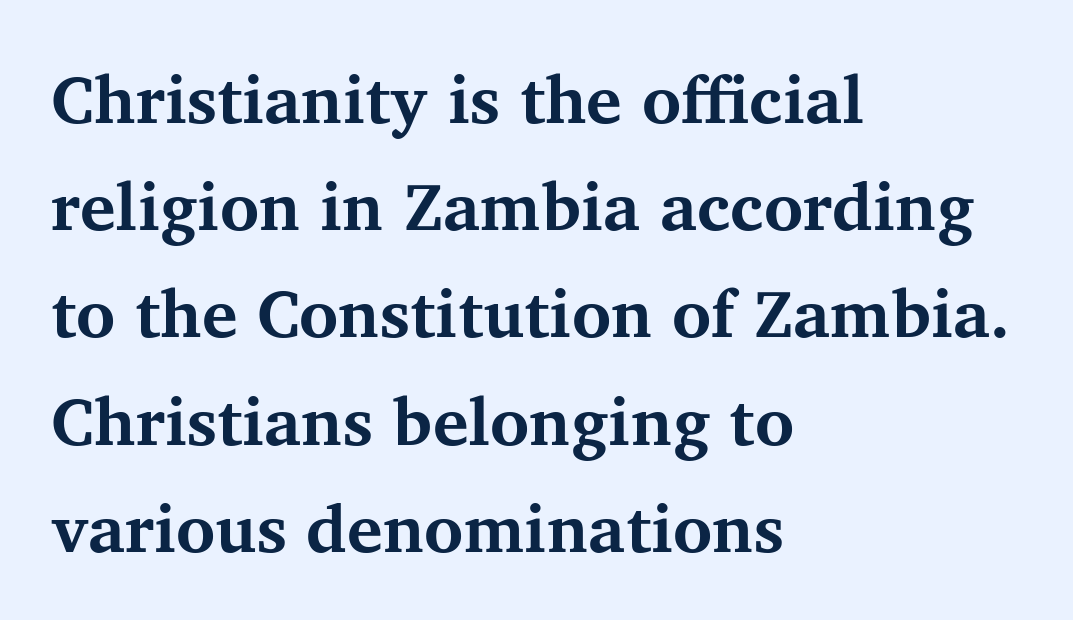
{"serif": "yes", "italic": "no", "bold": "yes", "weight": "bold", "width": "normal", "stroke_contrast": "medium", "x_height": "medium", "monospaced": "no", "underline": "no", "align": "left", "line_spacing": "normal", "line_spacing_ratio": 1.6, "letter_spacing": "normal", "letter_spacing_em": 0.0, "glyph_px": 67}
